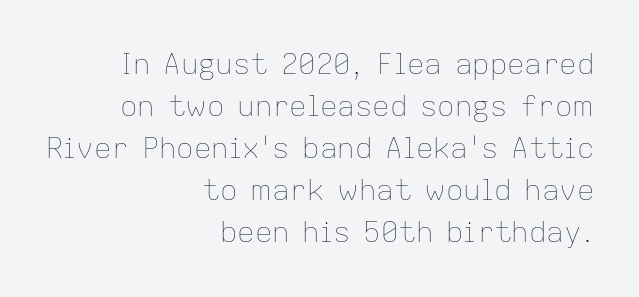
The image shows 29 px thin type, upright; set right-aligned, normal line spacing (1.45x), normal letter spacing, not underlined; low stroke contrast and a medium x-height.
